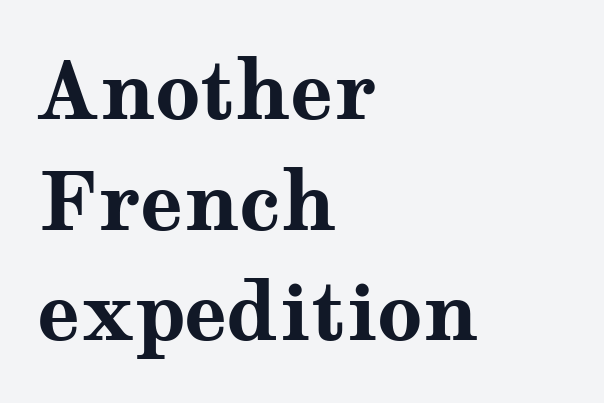
The image shows 79 px bold, wide serif type, upright; set left-aligned, normal line spacing (1.4x), normal letter spacing, not underlined; medium stroke contrast and a medium x-height.
